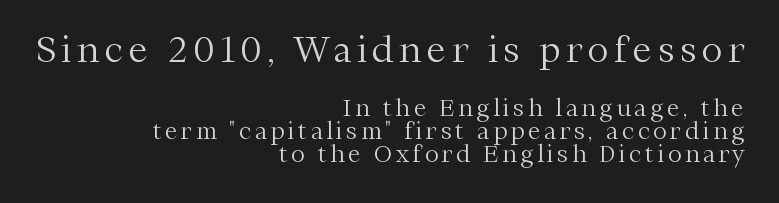
Q: Is the text bold? A: No.
Q: Is the text italic (slanted)? A: No, it is upright.
Q: Is the typeface a serif or a sans-serif typeface? A: Serif.
Q: Is the text underlined? A: No.
Q: How is the paragraph aligned? A: Right-aligned.
Q: Is the spacing between lines tight, normal or loose? A: Tight.
Q: Which block of text is set in a larger size, the first (top) or the second (bottom)? A: The first (top) one.
Q: Width (condensed, normal, or wide)? A: Normal.
Q: Stroke contrast? A: Medium.
Q: x-height? A: Medium.
Q: Monospaced? A: No.
